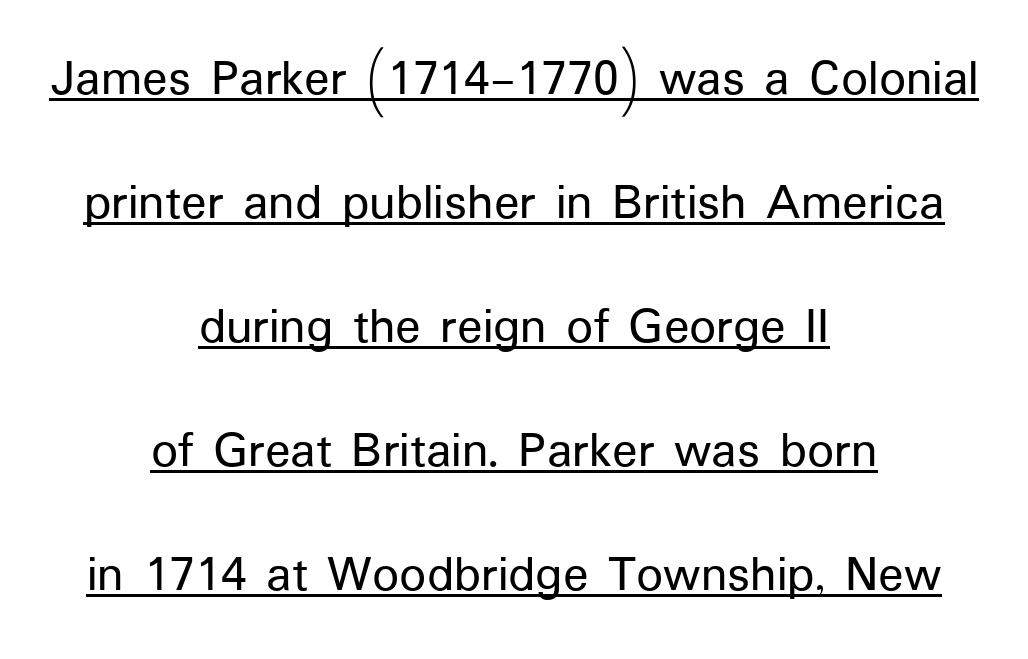
Q: Is the text italic (slanted)? A: No, it is upright.
Q: Is the typeface a serif or a sans-serif typeface? A: Sans-serif.
Q: Is the text underlined? A: Yes.
Q: How is the paragraph aligned? A: Centered.
Q: Is the spacing between letters normal or unusually wide? A: Normal.
Q: Is the spacing between lines tight, normal or loose? A: Loose.
Q: Width (condensed, normal, or wide)? A: Normal.
Q: Stroke contrast? A: Low.
Q: x-height? A: Medium.
Q: Monospaced? A: No.
